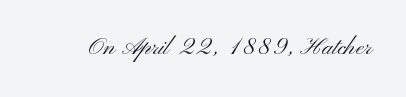
Only glyphs here, with clear space below each row. Between one letter and the next there's only the usual sliver of space. Is this a heavy cut? Hardly; it is regular or lighter.
